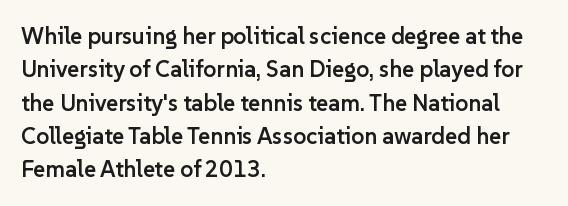
{"italic": "no", "bold": "semi", "underline": "no", "align": "left", "line_spacing": "normal", "line_spacing_ratio": 1.45, "letter_spacing": "normal", "letter_spacing_em": 0.0, "glyph_px": 23}
